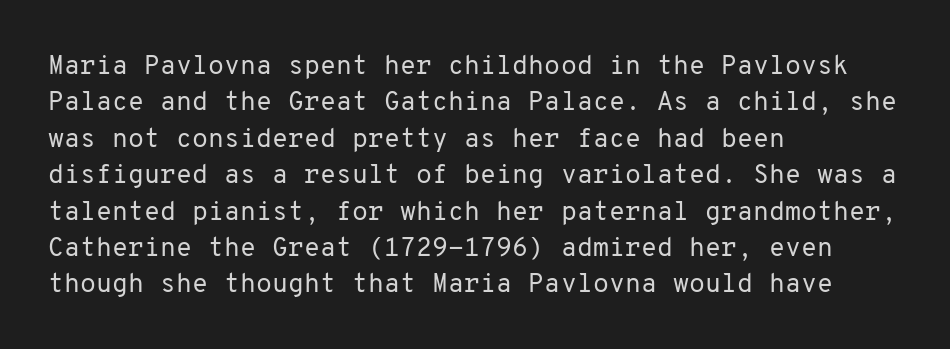
{"italic": "no", "bold": "no", "underline": "no", "align": "left", "line_spacing": "normal", "line_spacing_ratio": 1.4, "letter_spacing": "normal", "letter_spacing_em": 0.0, "glyph_px": 26}
